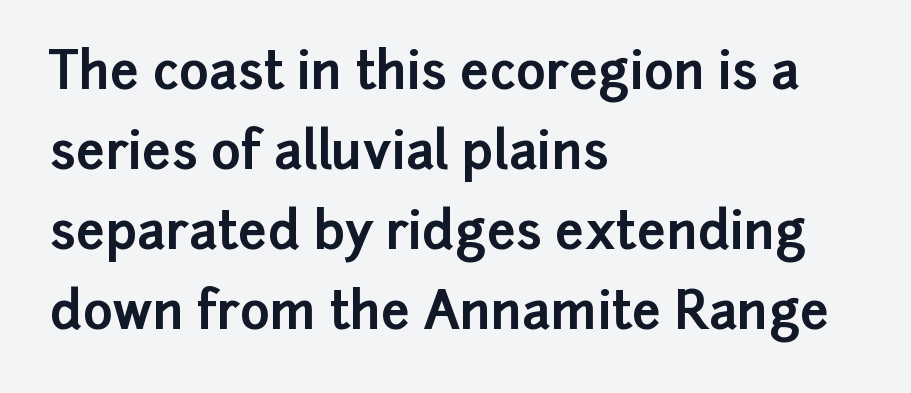
{"serif": "no", "italic": "no", "bold": "yes", "weight": "bold", "width": "normal", "stroke_contrast": "low", "x_height": "medium", "monospaced": "no", "underline": "no", "align": "left", "line_spacing": "normal", "line_spacing_ratio": 1.57, "letter_spacing": "normal", "letter_spacing_em": 0.0, "glyph_px": 51}
